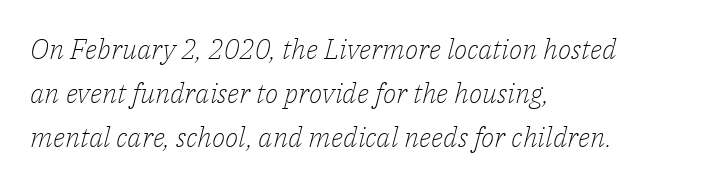
Q: Is the text bold? A: No.
Q: Is the text italic (slanted)? A: Yes, it leans right by about 14 degrees.
Q: Is the typeface a serif or a sans-serif typeface? A: Serif.
Q: Is the text underlined? A: No.
Q: How is the paragraph aligned? A: Left-aligned.
Q: Is the spacing between letters normal or unusually wide? A: Normal.
Q: Is the spacing between lines tight, normal or loose? A: Normal.
Q: Width (condensed, normal, or wide)? A: Normal.
Q: Stroke contrast? A: Low.
Q: x-height? A: Medium.
Q: Monospaced? A: No.
